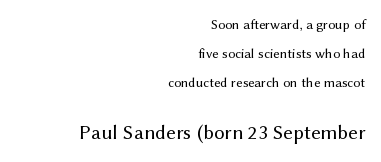
{"italic": "no", "bold": "no", "underline": "no", "align": "right", "line_spacing": "loose", "line_spacing_ratio": 2.08, "letter_spacing": "normal", "letter_spacing_em": 0.0, "larger_block": "second", "size_ratio": 1.5, "glyph_px": 21}
